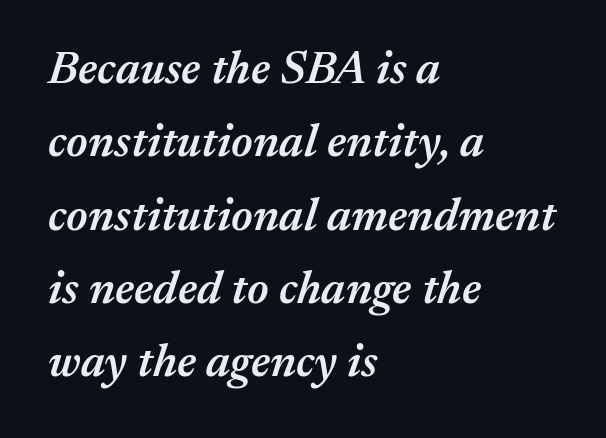
Q: Is the text bold? A: Semi-bold.
Q: Is the text italic (slanted)? A: Yes, it leans right by about 17 degrees.
Q: Is the text underlined? A: No.
Q: How is the paragraph aligned? A: Left-aligned.
Q: Is the spacing between letters normal or unusually wide? A: Normal.
Q: Is the spacing between lines tight, normal or loose? A: Normal.
Q: Width (condensed, normal, or wide)? A: Normal.
Q: Stroke contrast? A: Medium.
Q: x-height? A: Medium.
Q: Monospaced? A: No.
